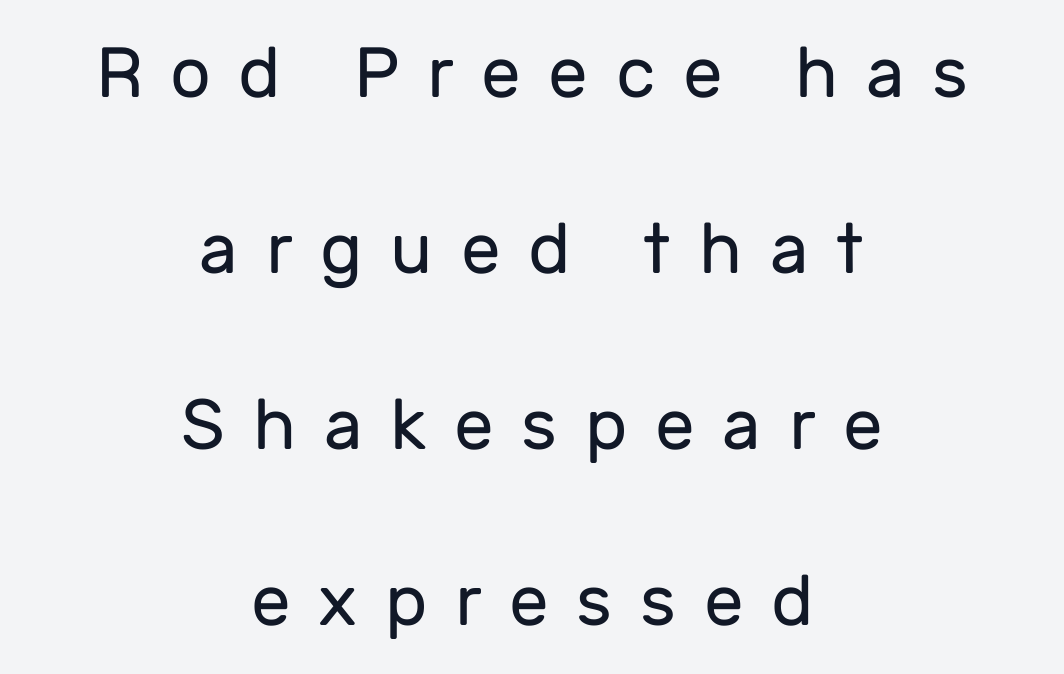
The image shows 71 px regular-weight sans-serif type, upright; set centered, loose line spacing (2.48x), unusually wide letter spacing (+0.39 em), not underlined; low stroke contrast and a medium x-height.
